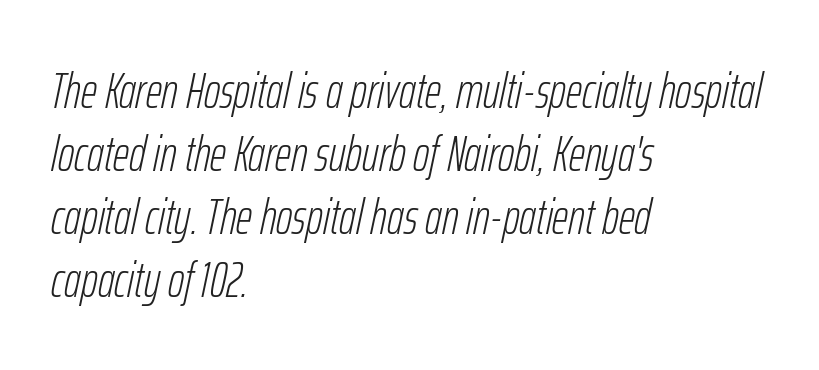
The image shows 50 px light, condensed type, italic (leaning right); set left-aligned, normal line spacing (1.26x), normal letter spacing, not underlined; low stroke contrast and a medium x-height.
